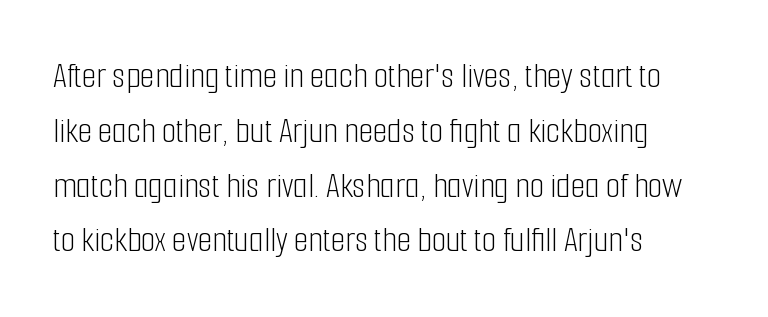
The image shows 37 px light, condensed sans-serif type, upright; set left-aligned, normal line spacing (1.48x), normal letter spacing, not underlined; low stroke contrast and a medium x-height.
